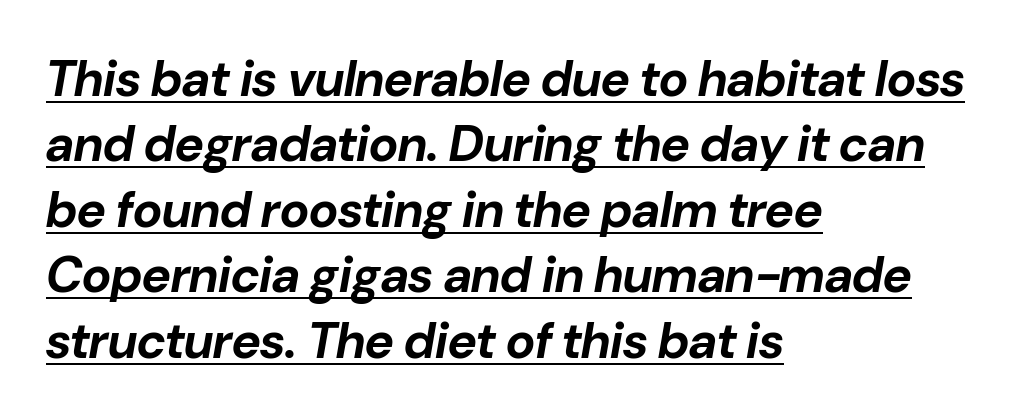
Q: Is the text bold? A: Yes.
Q: Is the text italic (slanted)? A: Yes, it leans right by about 10 degrees.
Q: Is the text underlined? A: Yes.
Q: How is the paragraph aligned? A: Left-aligned.
Q: Is the spacing between letters normal or unusually wide? A: Normal.
Q: Is the spacing between lines tight, normal or loose? A: Normal.
Q: Width (condensed, normal, or wide)? A: Normal.
Q: Stroke contrast? A: Low.
Q: x-height? A: Medium.
Q: Monospaced? A: No.
